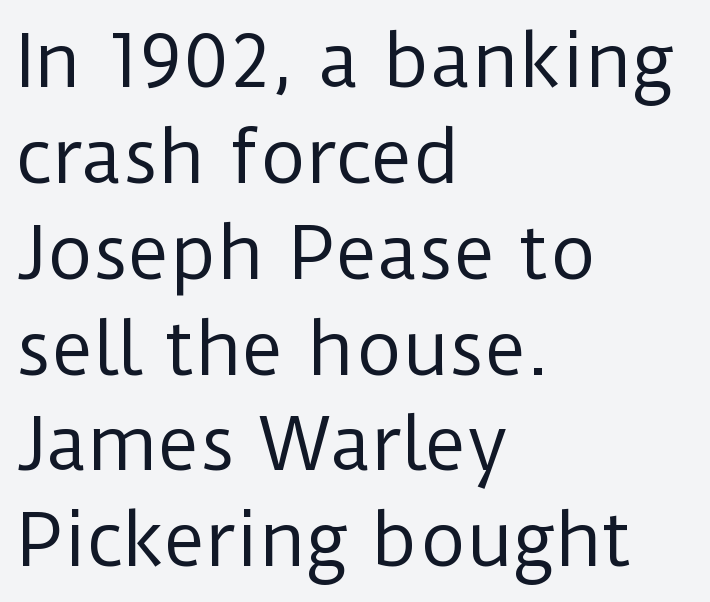
You can tell it's not italic because the verticals are truly vertical. Check where the strokes stop: nothing finishes them off — pure sans. Does extra space separate the letters? No, they use regular spacing. Casual observation: everything's shoved over to the left.
